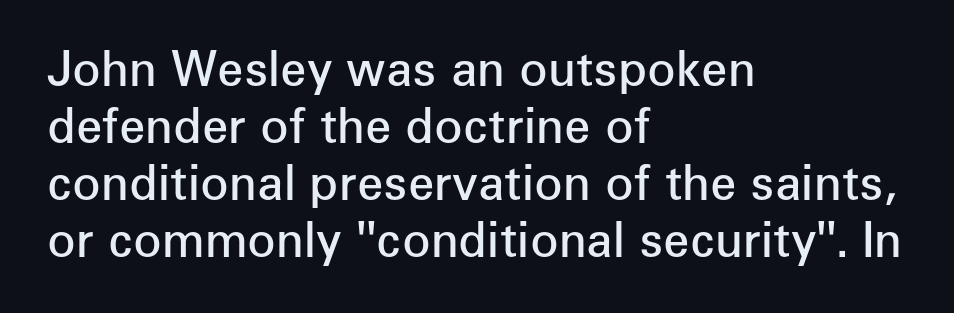
Q: Is the text bold? A: Semi-bold.
Q: Is the text italic (slanted)? A: No, it is upright.
Q: Is the typeface a serif or a sans-serif typeface? A: Sans-serif.
Q: Is the text underlined? A: No.
Q: How is the paragraph aligned? A: Left-aligned.
Q: Is the spacing between letters normal or unusually wide? A: Normal.
Q: Width (condensed, normal, or wide)? A: Normal.
Q: Stroke contrast? A: Low.
Q: x-height? A: Medium.
Q: Monospaced? A: No.
